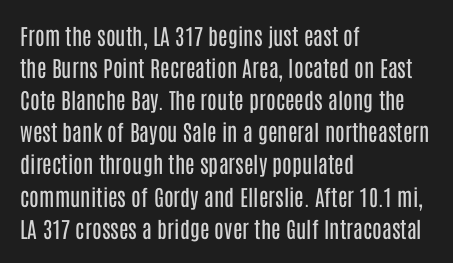
Q: Is the text bold? A: No.
Q: Is the text italic (slanted)? A: No, it is upright.
Q: Is the text underlined? A: No.
Q: How is the paragraph aligned? A: Left-aligned.
Q: Is the spacing between letters normal or unusually wide? A: Normal.
Q: Is the spacing between lines tight, normal or loose? A: Normal.
